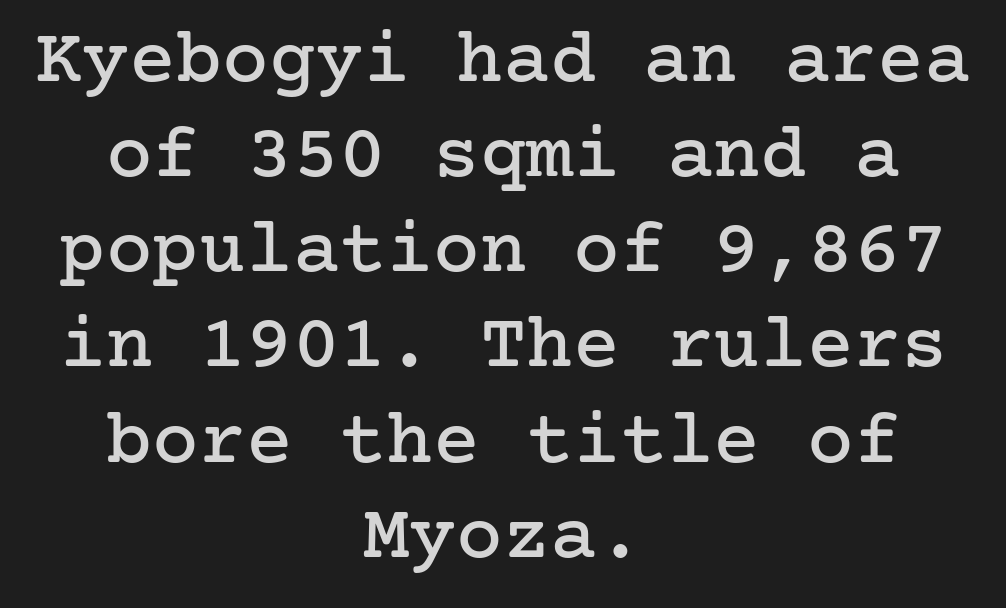
{"serif": "yes", "italic": "no", "width": "normal", "stroke_contrast": "low", "x_height": "medium", "underline": "no", "align": "center", "line_spacing_ratio": 1.22, "letter_spacing": "normal", "letter_spacing_em": 0.0, "glyph_px": 78}
